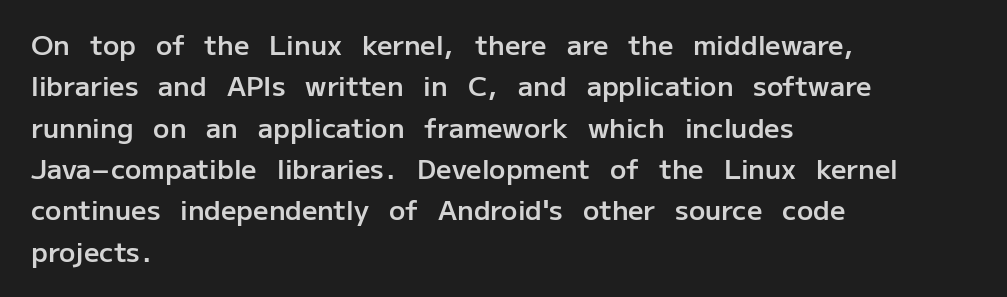
Q: Is the text bold? A: Semi-bold.
Q: Is the text italic (slanted)? A: No, it is upright.
Q: Is the text underlined? A: No.
Q: How is the paragraph aligned? A: Left-aligned.
Q: Is the spacing between letters normal or unusually wide? A: Normal.
Q: Is the spacing between lines tight, normal or loose? A: Normal.
